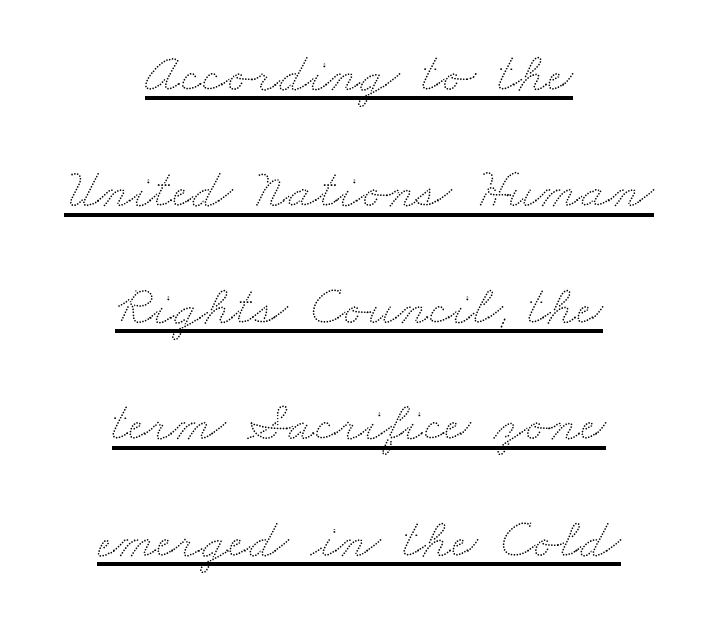
{"width": "wide", "stroke_contrast": "low", "x_height": "small", "monospaced": "no", "underline": "yes", "align": "center", "line_spacing": "loose", "line_spacing_ratio": 2.08, "letter_spacing": "normal", "letter_spacing_em": 0.0, "glyph_px": 56}
